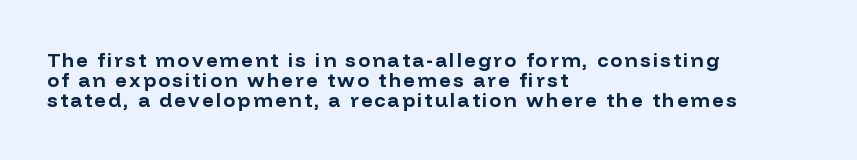
Q: Is the text bold? A: Yes.
Q: Is the text italic (slanted)? A: No, it is upright.
Q: Is the text underlined? A: No.
Q: How is the paragraph aligned? A: Left-aligned.
Q: Is the spacing between lines tight, normal or loose? A: Tight.
